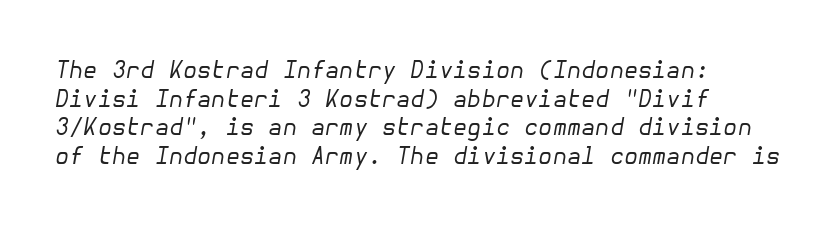
{"italic": "yes", "lean": "right", "slant_degrees": 10, "bold": "no", "underline": "no", "align": "left", "line_spacing_ratio": 1.24, "letter_spacing": "normal", "letter_spacing_em": 0.0, "glyph_px": 23}
